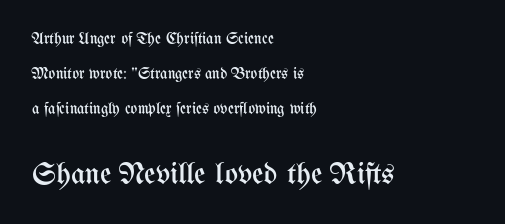
The image shows 31 px regular-weight, condensed type, upright; set left-aligned, loose line spacing (2.18x), normal letter spacing, not underlined; the second (bottom) block is 1.94x larger; medium stroke contrast and a medium x-height.
